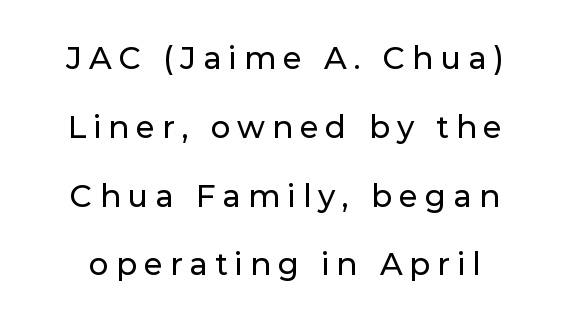
The letters advance in unequal steps, a hallmark of proportional type. The space directly below the letters is spotless. The specimen reads as upright at a glance. Nope, no serifs anywhere on these letters. You could fit nearly another row in the gap between these rows.
